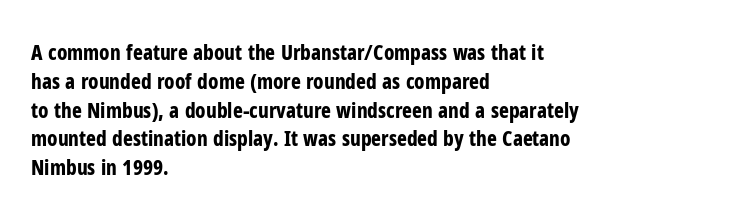
{"italic": "no", "bold": "yes", "underline": "no", "align": "left", "line_spacing": "normal", "line_spacing_ratio": 1.37, "letter_spacing": "normal", "letter_spacing_em": 0.0, "glyph_px": 21}
